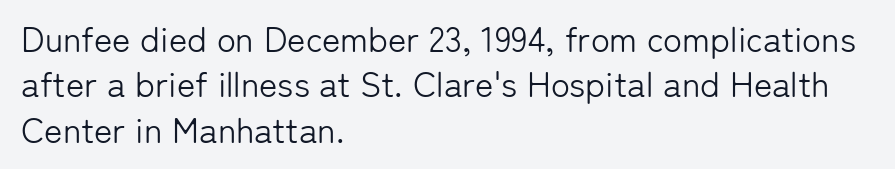
The cut favours lightness, reaching ordinary text weight at its darkest. The type is set solid horizontally, with unmodified tracking. You can tell from the bare stems that sans-serif type was used. Beneath every word, the page is bare. The letters advance in unequal steps, a hallmark of proportional type. Quick note: interline space is typical.
